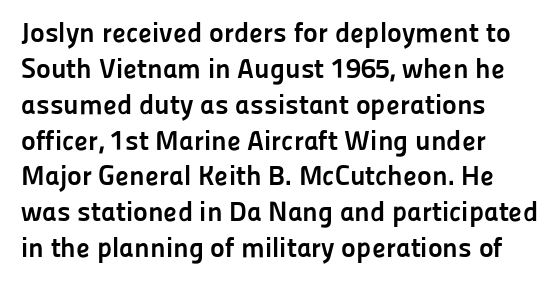
Q: Is the text bold? A: Yes.
Q: Is the text italic (slanted)? A: No, it is upright.
Q: Is the typeface a serif or a sans-serif typeface? A: Sans-serif.
Q: Is the text underlined? A: No.
Q: How is the paragraph aligned? A: Left-aligned.
Q: Is the spacing between letters normal or unusually wide? A: Normal.
Q: Is the spacing between lines tight, normal or loose? A: Normal.
Q: Width (condensed, normal, or wide)? A: Normal.
Q: Stroke contrast? A: Low.
Q: x-height? A: Medium.
Q: Monospaced? A: No.
